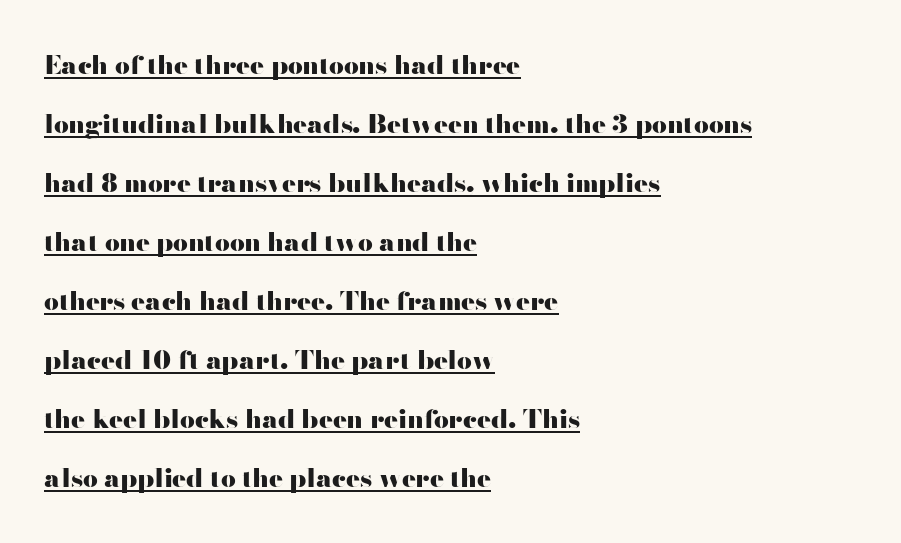
{"italic": "no", "bold": "yes", "underline": "yes", "align": "left", "line_spacing": "loose", "line_spacing_ratio": 2.27, "letter_spacing": "normal", "letter_spacing_em": 0.0, "glyph_px": 26}
